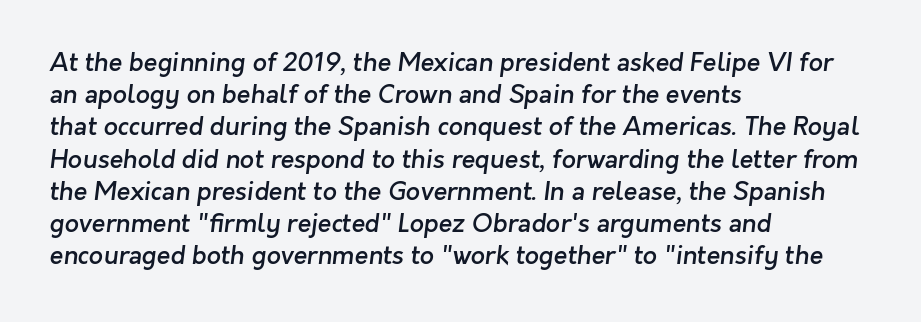
The image shows 25 px text type; set left-aligned, normal line spacing (1.29x), normal letter spacing, not underlined.
